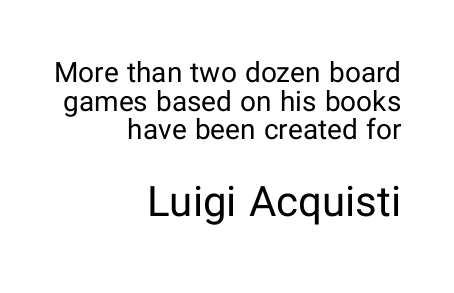
Q: Is the text bold? A: No.
Q: Is the text italic (slanted)? A: No, it is upright.
Q: Is the typeface a serif or a sans-serif typeface? A: Sans-serif.
Q: Is the text underlined? A: No.
Q: How is the paragraph aligned? A: Right-aligned.
Q: Is the spacing between letters normal or unusually wide? A: Normal.
Q: Is the spacing between lines tight, normal or loose? A: Tight.
Q: Which block of text is set in a larger size, the first (top) or the second (bottom)? A: The second (bottom) one.
Q: Width (condensed, normal, or wide)? A: Normal.
Q: Stroke contrast? A: Low.
Q: x-height? A: Medium.
Q: Monospaced? A: No.
